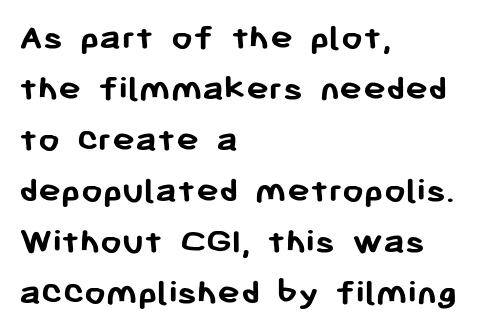
{"serif": "no", "italic": "no", "bold": "yes", "weight": "semibold", "width": "normal", "stroke_contrast": "low", "x_height": "medium", "monospaced": "no", "underline": "no", "align": "left", "line_spacing": "normal", "line_spacing_ratio": 1.34, "letter_spacing": "normal", "letter_spacing_em": 0.0, "glyph_px": 38}
